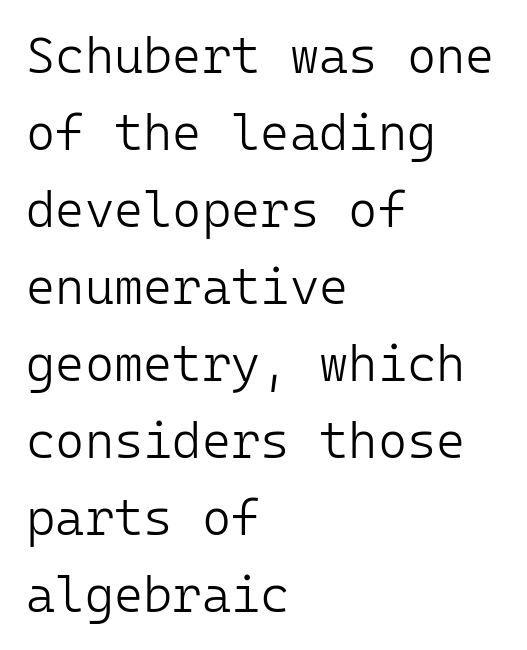
The typography opts for an upright posture over an oblique one. Evenly set lines give the paragraph a standard silhouette. Unbolded letterforms with no extra heft. In CSS terms this would be text-align: left. Tracking here is standard; glyphs follow each other at the usual distance. Is this a fixed-width face? Yes — each glyph sits in an identical cell.
